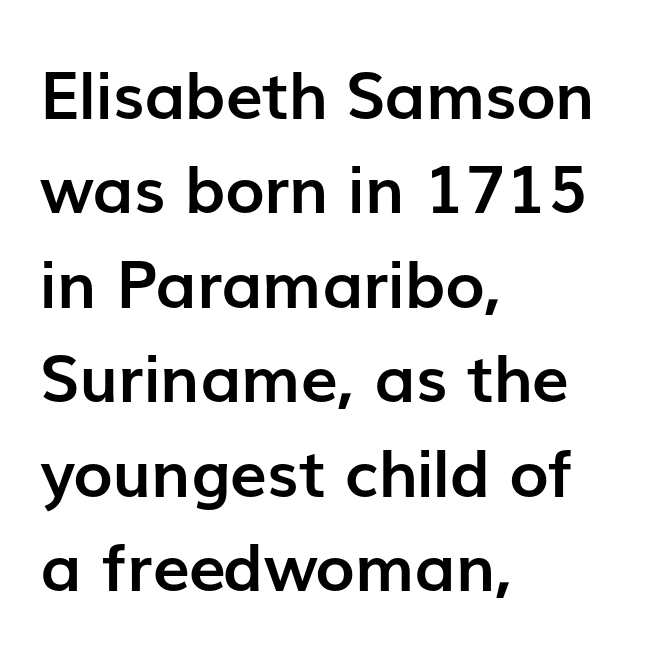
The image shows 66 px semibold sans-serif type, upright; set left-aligned, normal line spacing (1.43x), normal letter spacing, not underlined; low stroke contrast and a medium x-height.
